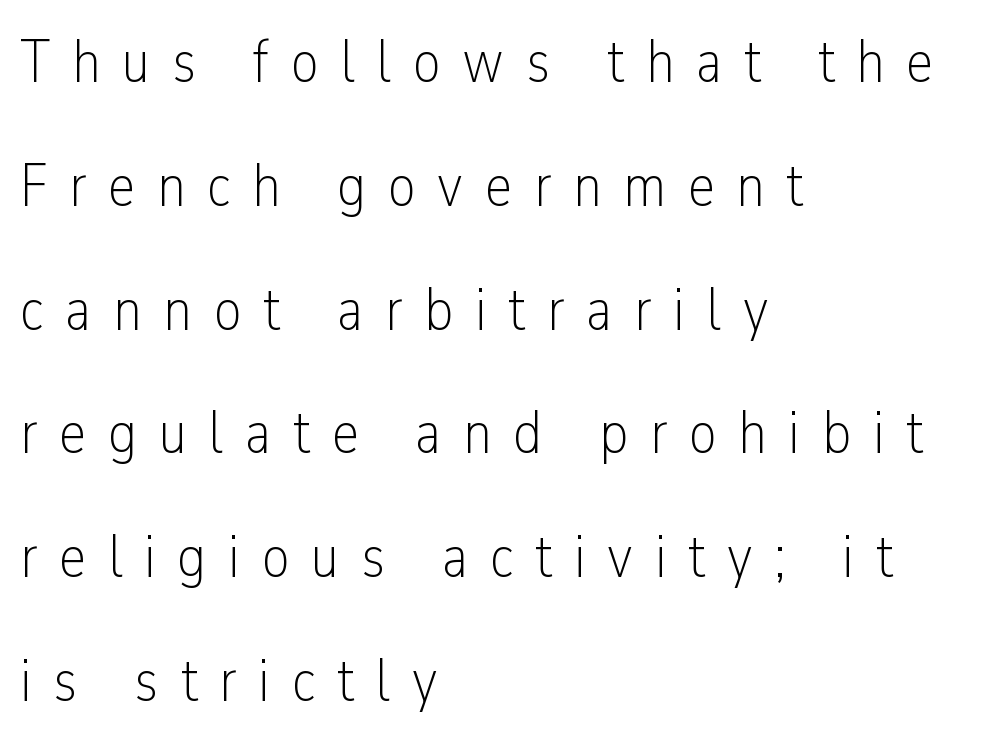
The image shows 61 px light, condensed sans-serif type, upright; set left-aligned, loose line spacing (2.03x), unusually wide letter spacing (+0.36 em), not underlined; low stroke contrast and a medium x-height.
